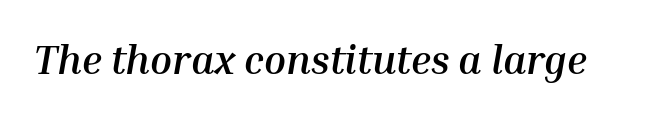
No word sits above an underline. This is oblique type, the kind used for emphasis or titles. What stands out about the letter spacing? Nothing — it is the standard amount. Weight check: bold — yes, fully. The passage shown is typed in a proportional face where columns would drift.
